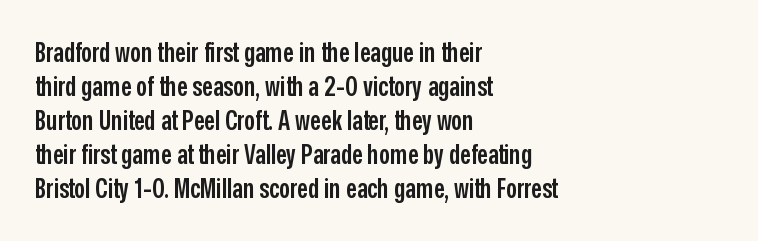
{"italic": "no", "bold": "semi", "underline": "no", "align": "left", "line_spacing": "normal", "line_spacing_ratio": 1.26, "letter_spacing": "normal", "letter_spacing_em": 0.0, "glyph_px": 27}
